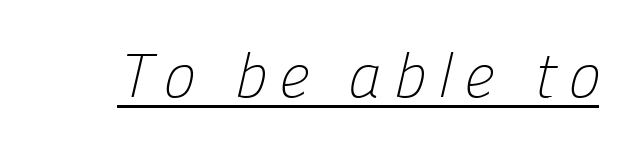
Q: Is the text bold? A: No.
Q: Is the typeface a serif or a sans-serif typeface? A: Sans-serif.
Q: Is the text underlined? A: Yes.
Q: Width (condensed, normal, or wide)? A: Normal.
Q: Stroke contrast? A: Low.
Q: x-height? A: Medium.
Q: Monospaced? A: No.
